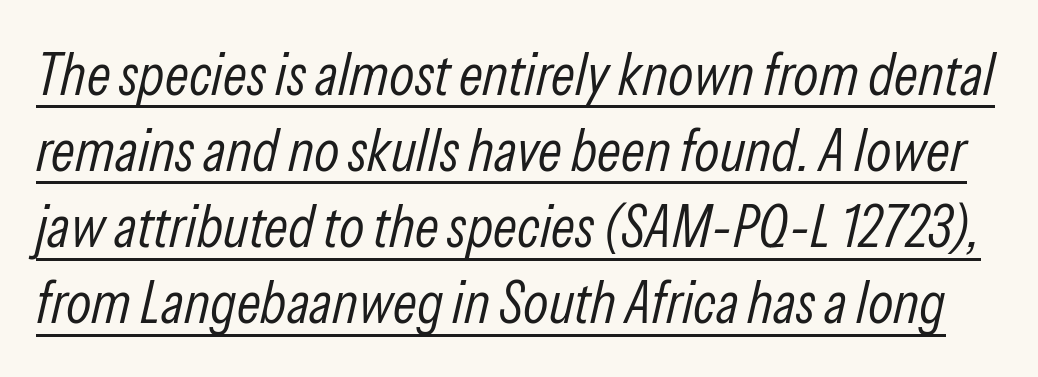
Q: Is the text bold? A: No.
Q: Is the text italic (slanted)? A: Yes, it leans right by about 13 degrees.
Q: Is the text underlined? A: Yes.
Q: Is the spacing between letters normal or unusually wide? A: Normal.
Q: Is the spacing between lines tight, normal or loose? A: Normal.
Q: Width (condensed, normal, or wide)? A: Condensed.
Q: Stroke contrast? A: Low.
Q: x-height? A: Medium.
Q: Monospaced? A: No.
